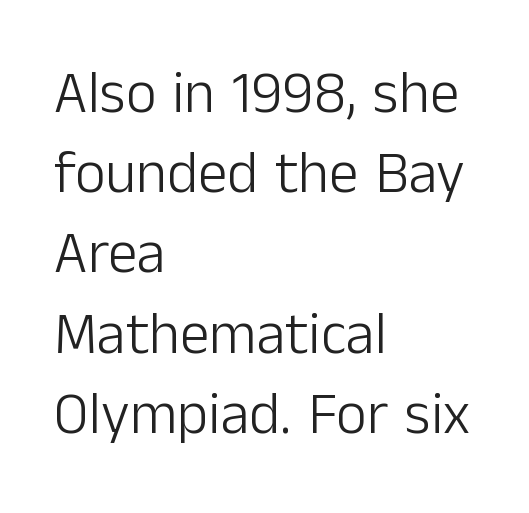
Glance below the letters and you will spot only blank space. Does the lettering tilt? It doesn't — this is upright. Visually the block forms a straight wall on the left and a jagged coastline on the right. This sample uses plain, unmodified letter spacing.
